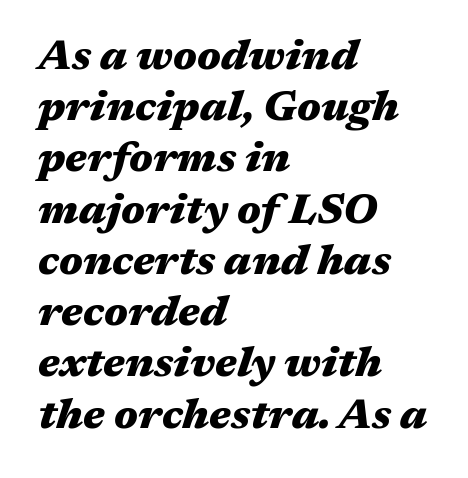
{"italic": "yes", "lean": "right", "slant_degrees": 17, "bold": "yes", "weight": "heavy", "width": "wide", "stroke_contrast": "medium", "x_height": "medium", "monospaced": "no", "underline": "no", "align": "left", "line_spacing_ratio": 1.22, "letter_spacing": "normal", "letter_spacing_em": 0.0, "glyph_px": 42}
